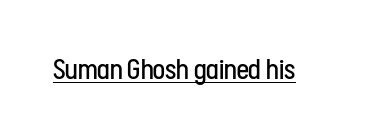
The image shows 28 px regular-weight, condensed sans-serif type, upright; set normal letter spacing, underlined; low stroke contrast and a medium x-height.
